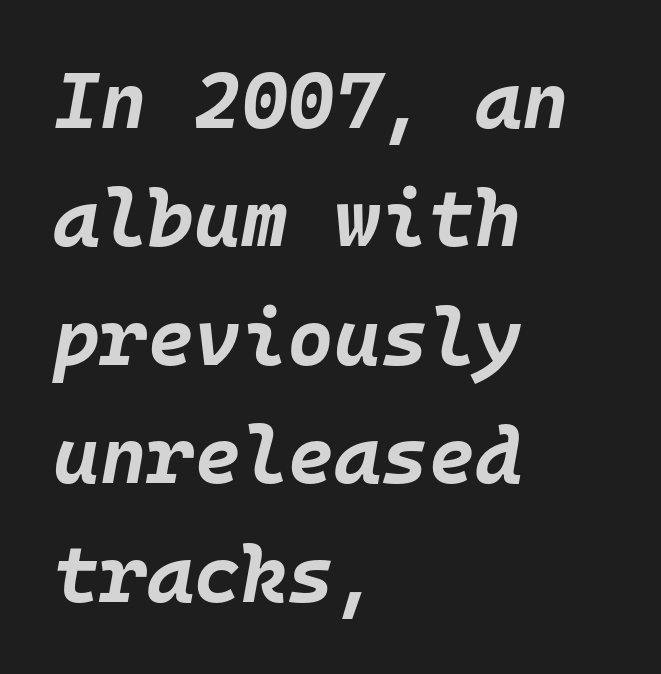
The image shows 80 px bold type, italic (leaning right), monospaced; set left-aligned, normal line spacing (1.48x), normal letter spacing, not underlined; low stroke contrast and a large x-height.
